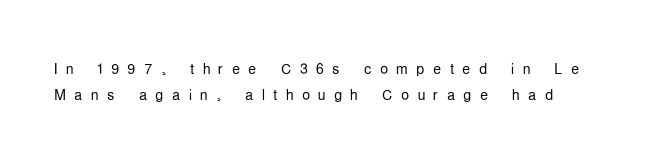
If you measured baseline to baseline, you'd find a middling distance. This is roman type, the default non-slanted kind. The horizontal fit of the characters is loose and conspicuously gappy. Ink coverage per letter is moderate at most.
